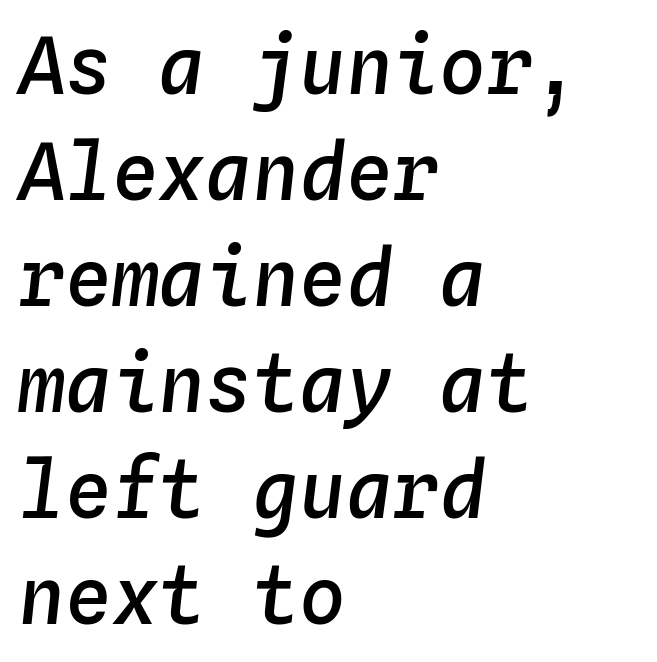
Its strokes are somewhat broadened, the hallmark of semibold type. Notice how descenders clear the ascenders below comfortably — that's standard leading. The rag falls on the right side of this text block. The line texture is even and compact thanks to regular tracking. These lines are rendered in a fixed-pitch font.
